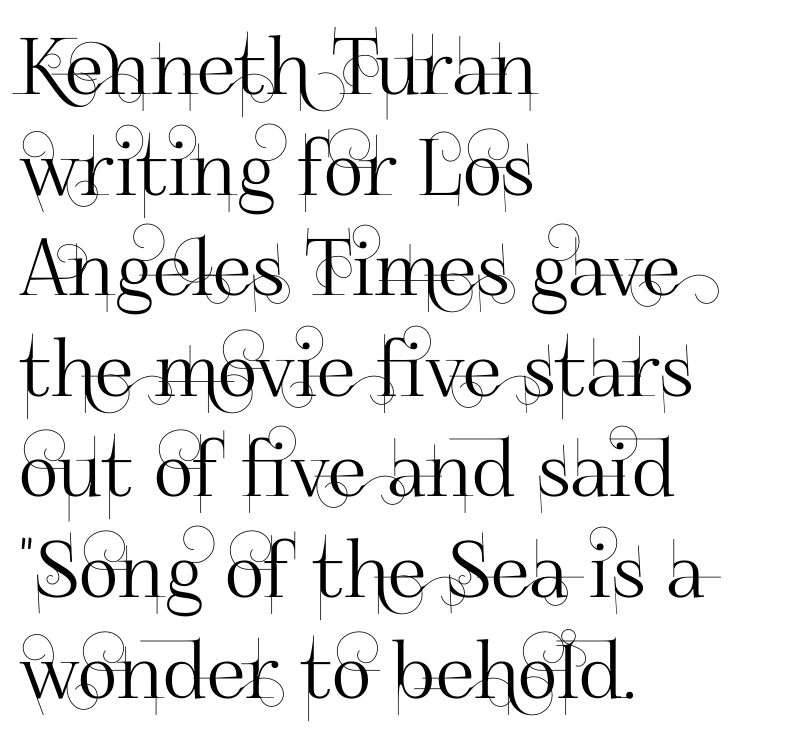
The image shows 78 px sans-serif type, upright; set left-aligned, normal line spacing (1.29x), normal letter spacing, not underlined; high stroke contrast and a small x-height.
